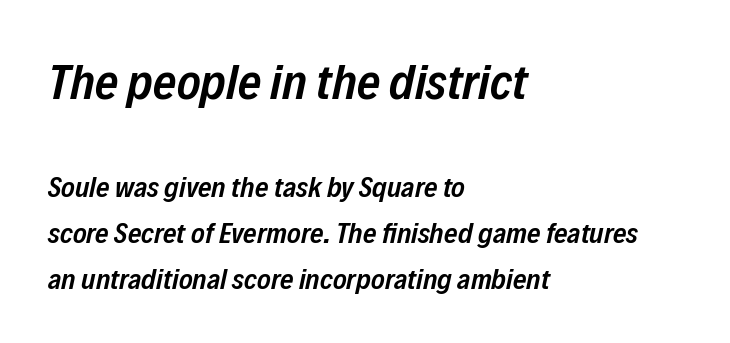
The image shows 50 px semibold, condensed type, italic (leaning right); set left-aligned, normal line spacing (1.58x), normal letter spacing, not underlined; the first (top) block is 1.72x larger; low stroke contrast and a medium x-height.
